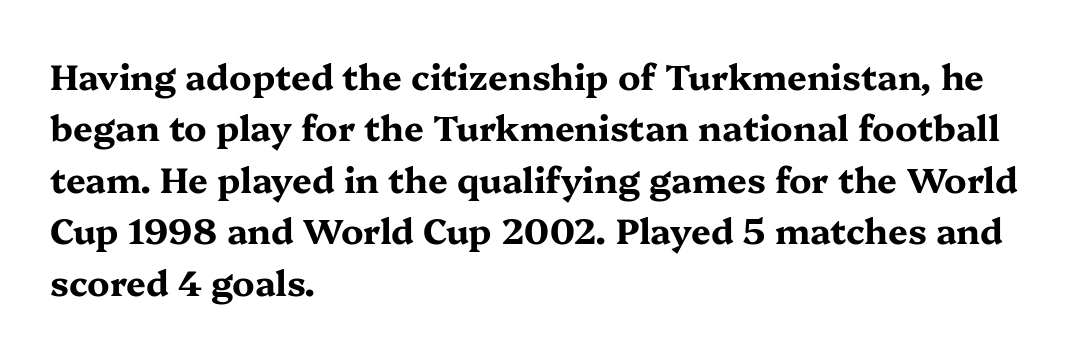
Check where the strokes stop: tiny serifs finish them off. If you measured baseline to baseline, you'd find a middling distance. Leftover space on each line is placed entirely after the last word. Is the type bold? Yes — the strokes are clearly thick and heavy. Glyph-to-glyph distance matches everyday printed text. Do the letters lean? They stand straight.
